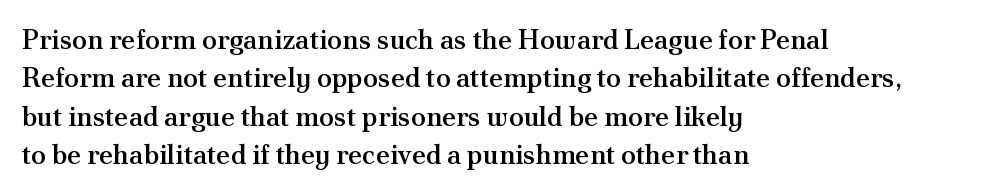
The lines in this sample share a left origin and differ only in where they stop. Does the leading feel generous? No, just average. Bare-footed words on every line. These lines were composed using upright roman letters.
